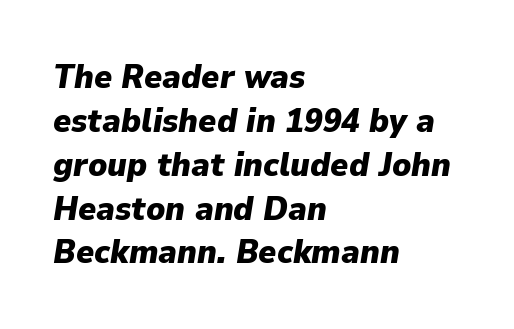
The gaps between neighbouring characters are ordinary and unremarkable. As a designer I'd log this as weight 700, bold. Spacing verdict: proportional, widths tailored to each character. The rendering uses a moderate line-height, typical for paragraphs. Rendered with sloped, italic letterforms.
